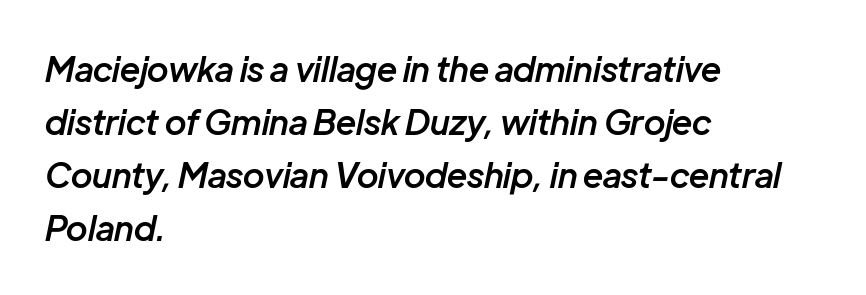
Q: Is the text bold? A: Semi-bold.
Q: Is the text italic (slanted)? A: Yes, it leans right by about 12 degrees.
Q: Is the text underlined? A: No.
Q: How is the paragraph aligned? A: Left-aligned.
Q: Is the spacing between letters normal or unusually wide? A: Normal.
Q: Is the spacing between lines tight, normal or loose? A: Normal.
Q: Width (condensed, normal, or wide)? A: Normal.
Q: Stroke contrast? A: Low.
Q: x-height? A: Medium.
Q: Monospaced? A: No.
